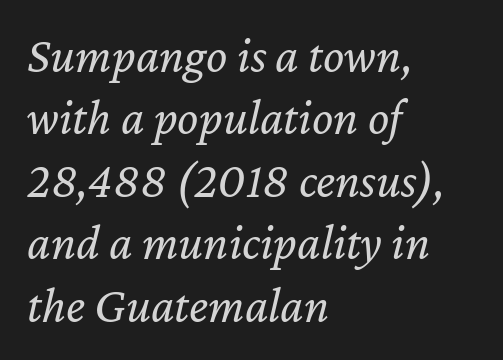
Q: Is the text bold? A: No.
Q: Is the text italic (slanted)? A: Yes, it leans right by about 12 degrees.
Q: Is the text underlined? A: No.
Q: How is the paragraph aligned? A: Left-aligned.
Q: Is the spacing between letters normal or unusually wide? A: Normal.
Q: Is the spacing between lines tight, normal or loose? A: Normal.
Q: Width (condensed, normal, or wide)? A: Normal.
Q: Stroke contrast? A: Low.
Q: x-height? A: Medium.
Q: Monospaced? A: No.
